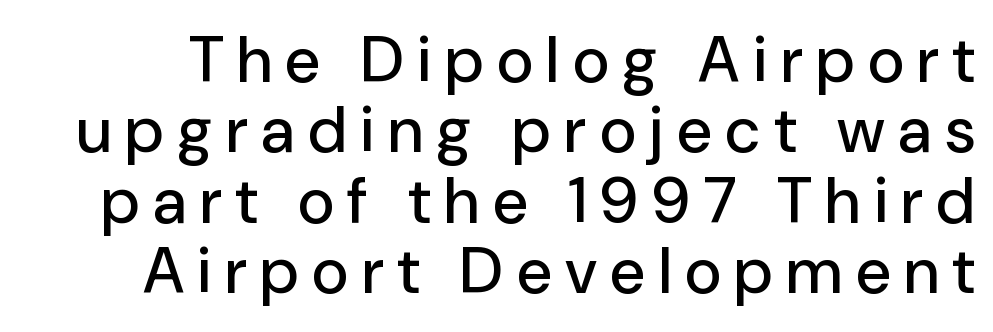
{"serif": "no", "italic": "no", "width": "normal", "stroke_contrast": "low", "x_height": "medium", "monospaced": "no", "underline": "no", "line_spacing": "tight", "line_spacing_ratio": 1.1, "letter_spacing": "wide", "letter_spacing_em": 0.21, "glyph_px": 64}
